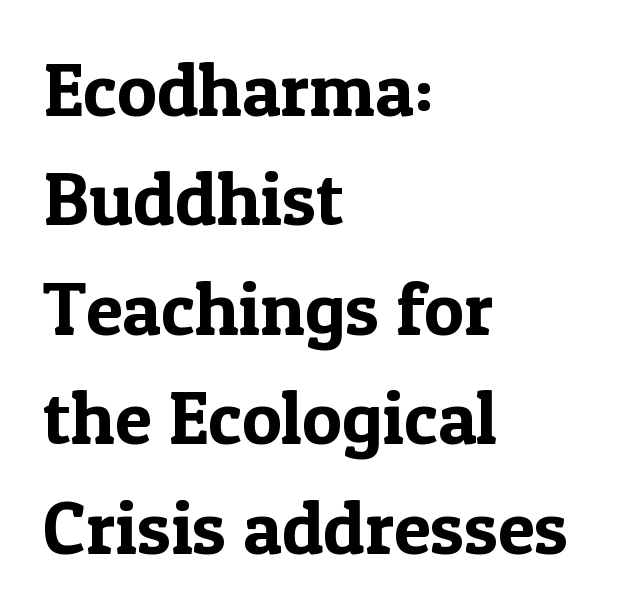
To sum up the face: it has serifs. Each letter keeps its own natural width here, so spacing adapts to shape. Left-aligned paragraph, ragged on the right. The baseline area is clear. Short note: letters normally spaced. If you drew a line through each stem, it would be perfectly vertical.
